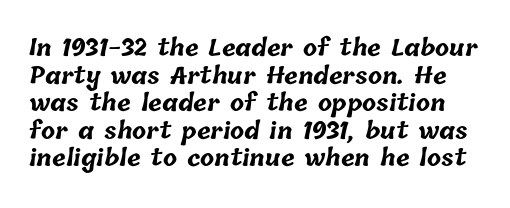
{"bold": "yes", "underline": "no", "line_spacing_ratio": 1.2, "letter_spacing": "normal", "letter_spacing_em": 0.0, "glyph_px": 23}
